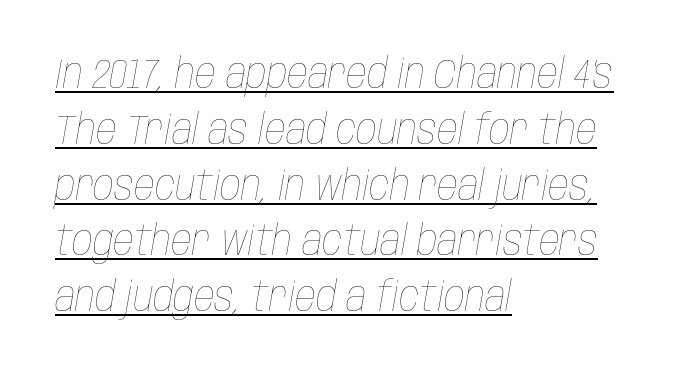
Q: Is the text bold? A: No.
Q: Is the text italic (slanted)? A: Yes, it leans right by about 10 degrees.
Q: Is the text underlined? A: Yes.
Q: How is the paragraph aligned? A: Left-aligned.
Q: Is the spacing between letters normal or unusually wide? A: Normal.
Q: Is the spacing between lines tight, normal or loose? A: Normal.
Q: Width (condensed, normal, or wide)? A: Condensed.
Q: Stroke contrast? A: Low.
Q: x-height? A: Large.
Q: Monospaced? A: No.
